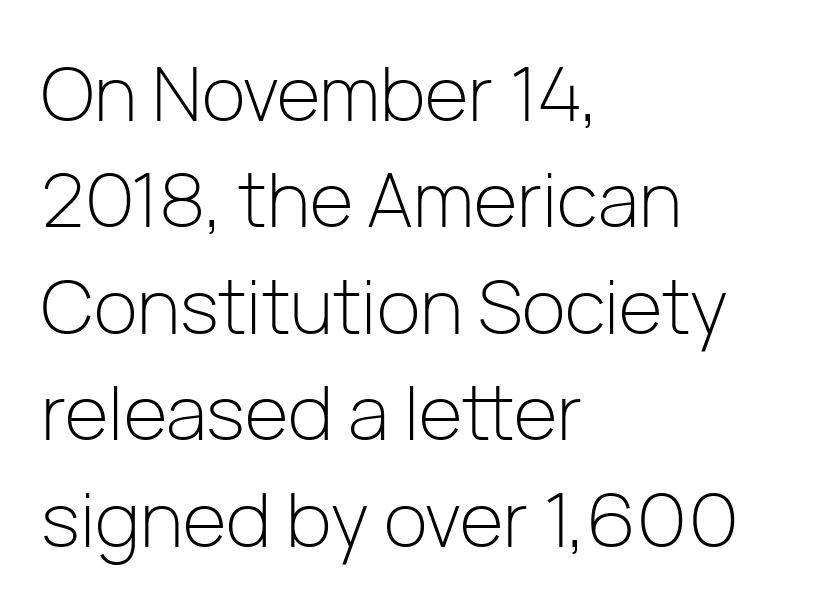
{"serif": "no", "italic": "no", "bold": "no", "weight": "light", "width": "normal", "stroke_contrast": "low", "x_height": "medium", "monospaced": "no", "underline": "no", "align": "left", "line_spacing": "normal", "line_spacing_ratio": 1.42, "letter_spacing": "normal", "letter_spacing_em": 0.0, "glyph_px": 75}
